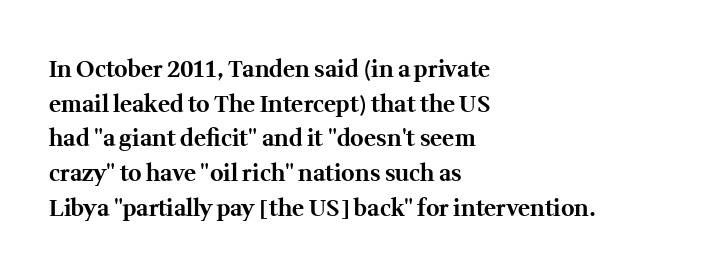
Every stem runs plumb, perpendicular to the baseline. The typesetting leans heavy: a genuine bold. Anything drawn beneath the words? Only blank space. The paragraph shown leans on its left margin. In terms of letterspacing, this is plain default setting. The space between consecutive lines is moderate.
